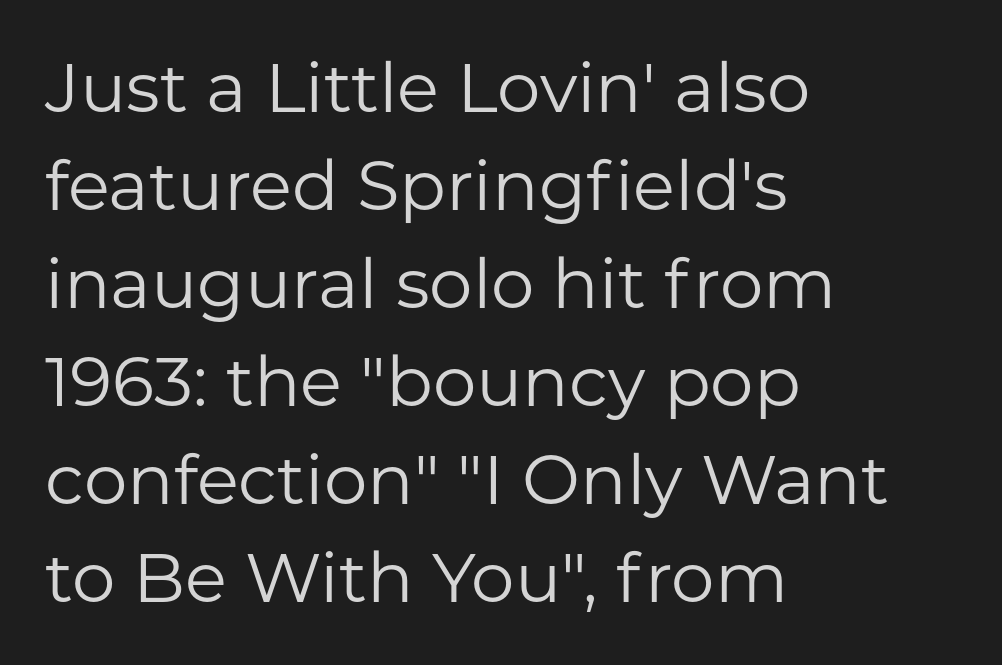
{"serif": "no", "italic": "no", "bold": "no", "weight": "regular", "width": "normal", "stroke_contrast": "low", "x_height": "medium", "monospaced": "no", "underline": "no", "align": "left", "line_spacing": "normal", "line_spacing_ratio": 1.42, "letter_spacing": "normal", "letter_spacing_em": 0.0, "glyph_px": 69}
